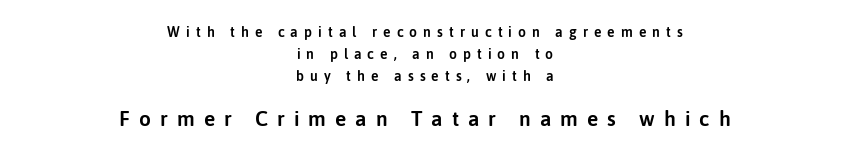
Q: Is the text italic (slanted)? A: No, it is upright.
Q: Is the text underlined? A: No.
Q: How is the paragraph aligned? A: Centered.
Q: Is the spacing between letters normal or unusually wide? A: Unusually wide.
Q: Is the spacing between lines tight, normal or loose? A: Normal.
Q: Which block of text is set in a larger size, the first (top) or the second (bottom)? A: The second (bottom) one.
